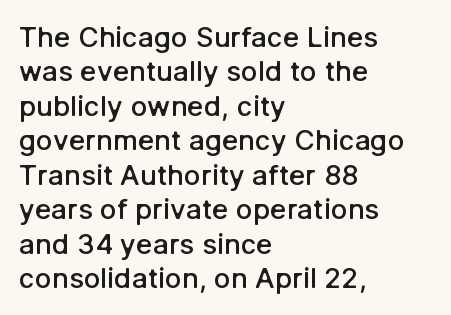
The image shows 28 px semibold sans-serif type, upright; set left-aligned, line spacing 1.23x, normal letter spacing, not underlined; low stroke contrast and a medium x-height.
